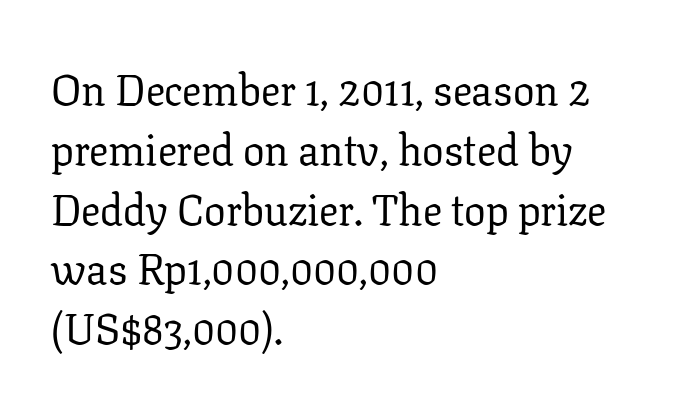
Q: Is the text bold? A: No.
Q: Is the text italic (slanted)? A: No, it is upright.
Q: Is the typeface a serif or a sans-serif typeface? A: Serif.
Q: Is the text underlined? A: No.
Q: How is the paragraph aligned? A: Left-aligned.
Q: Is the spacing between letters normal or unusually wide? A: Normal.
Q: Is the spacing between lines tight, normal or loose? A: Normal.
Q: Width (condensed, normal, or wide)? A: Normal.
Q: Stroke contrast? A: Low.
Q: x-height? A: Medium.
Q: Monospaced? A: No.
